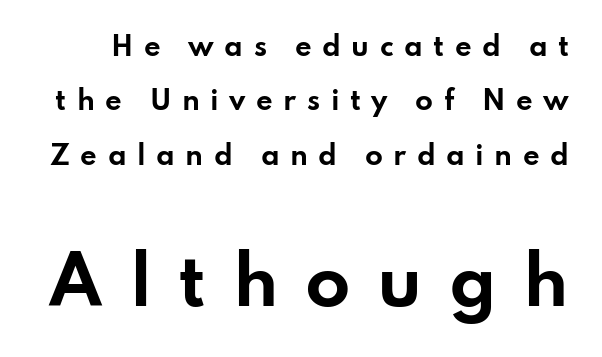
Q: Is the text bold? A: Yes.
Q: Is the text italic (slanted)? A: No, it is upright.
Q: Is the typeface a serif or a sans-serif typeface? A: Sans-serif.
Q: Is the text underlined? A: No.
Q: Is the spacing between letters normal or unusually wide? A: Unusually wide.
Q: Is the spacing between lines tight, normal or loose? A: Loose.
Q: Which block of text is set in a larger size, the first (top) or the second (bottom)? A: The second (bottom) one.
Q: Width (condensed, normal, or wide)? A: Wide.
Q: Stroke contrast? A: Low.
Q: x-height? A: Small.
Q: Monospaced? A: No.
